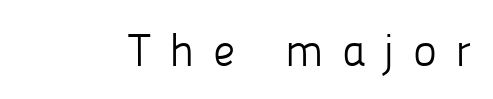
Q: Is the text bold? A: No.
Q: Is the text italic (slanted)? A: No, it is upright.
Q: Is the typeface a serif or a sans-serif typeface? A: Sans-serif.
Q: Is the text underlined? A: No.
Q: Is the spacing between letters normal or unusually wide? A: Unusually wide.
Q: Width (condensed, normal, or wide)? A: Normal.
Q: Stroke contrast? A: Low.
Q: x-height? A: Medium.
Q: Monospaced? A: No.
